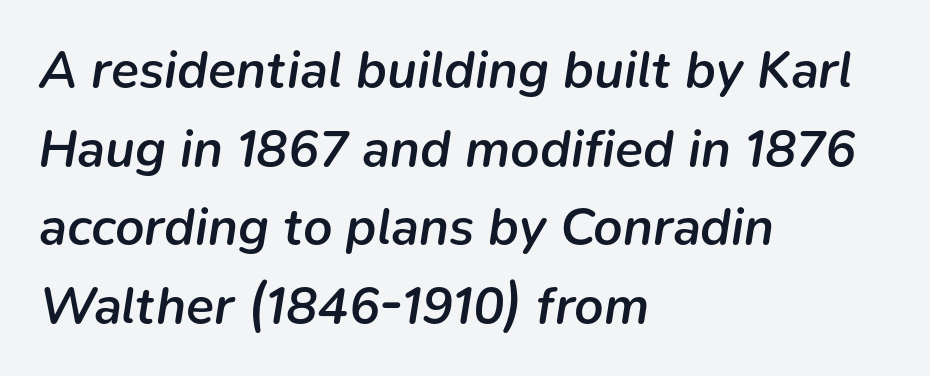
Tracking value appears to be zero — textbook default spacing. Evenly set lines give the paragraph a standard silhouette. The letters are semibold — heavier than regular but short of a full bold. Slant detected: the letters are inclined. The string is rendered with underlining switched off. Is the block centered? No — it sits flush against the left margin.
